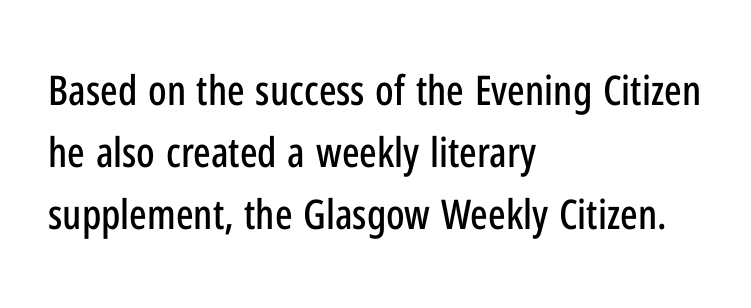
Q: Is the text italic (slanted)? A: No, it is upright.
Q: Is the typeface a serif or a sans-serif typeface? A: Sans-serif.
Q: Is the text underlined? A: No.
Q: How is the paragraph aligned? A: Left-aligned.
Q: Is the spacing between letters normal or unusually wide? A: Normal.
Q: Is the spacing between lines tight, normal or loose? A: Normal.
Q: Width (condensed, normal, or wide)? A: Condensed.
Q: Stroke contrast? A: Low.
Q: x-height? A: Medium.
Q: Monospaced? A: No.
